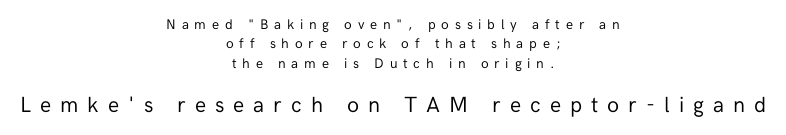
Descender tails drop into unmarked territory. What stands out about the letter spacing? Its width — letters are far apart. Does the lettering tilt? It doesn't — this is upright. The weight tops out at a normal text grade. How would I describe the line gaps? Plain and ordinary. Which chunk is bigger? The second one — the bottom block dwarfs the top.
